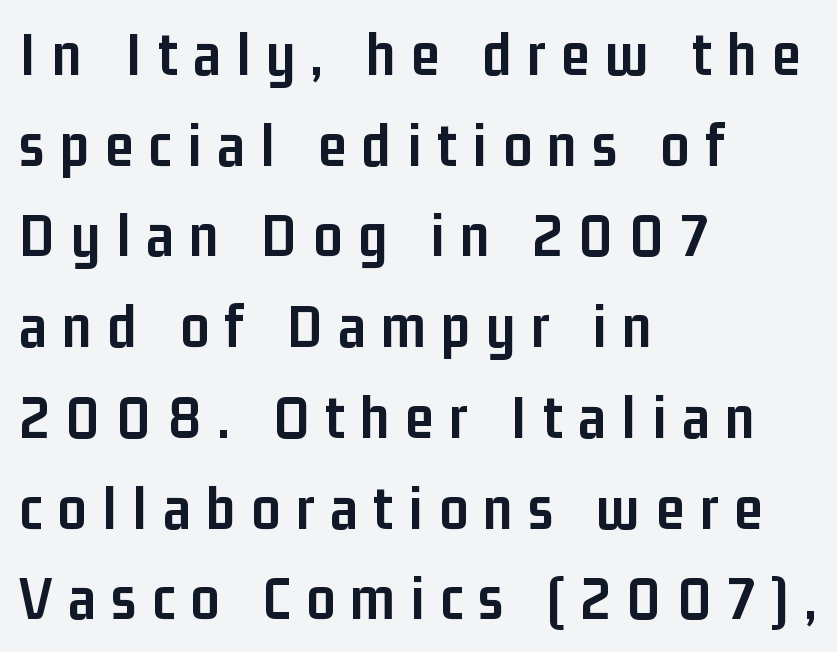
The block of text has a typical density, with ordinary space between rows. I'd call this a sans setting — the letters go barefoot. Nope, not italic — everything's standing straight. Look at the tracking — it's clearly loosened, letters drifting apart. The rendering uses a bold face; every stroke is thick and dark.
